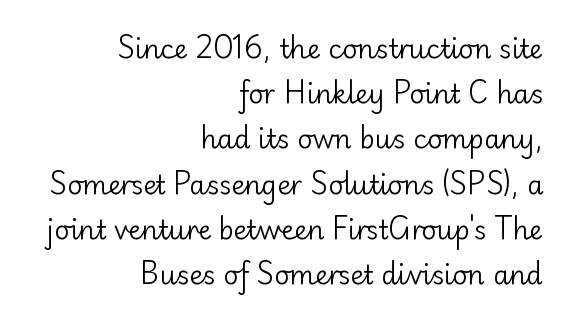
{"italic": "no", "bold": "no", "underline": "no", "align": "right", "line_spacing_ratio": 1.74, "letter_spacing": "normal", "letter_spacing_em": 0.0, "glyph_px": 26}
